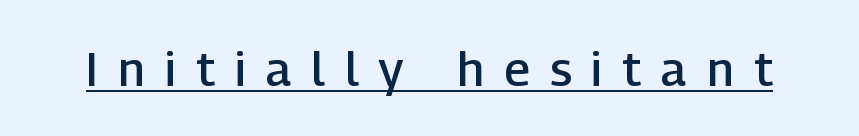
The image shows 48 px semibold sans-serif type, upright; set unusually wide letter spacing (+0.42 em), underlined; low stroke contrast and a medium x-height.
